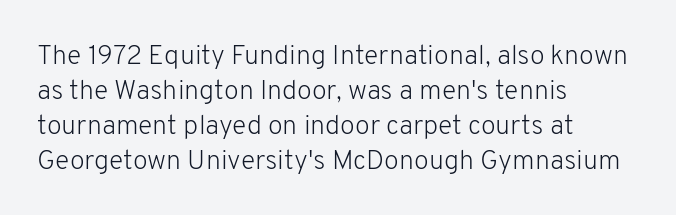
Q: Is the text bold? A: No.
Q: Is the text italic (slanted)? A: No, it is upright.
Q: Is the text underlined? A: No.
Q: How is the paragraph aligned? A: Left-aligned.
Q: Is the spacing between letters normal or unusually wide? A: Normal.
Q: Is the spacing between lines tight, normal or loose? A: Normal.
